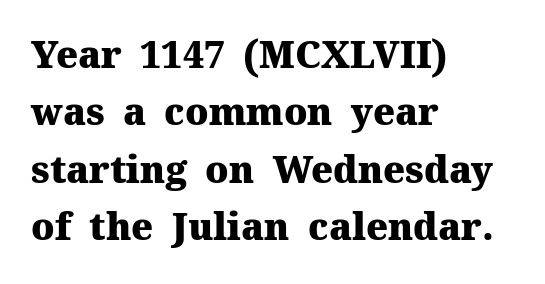
{"serif": "yes", "italic": "no", "bold": "yes", "weight": "heavy", "width": "normal", "stroke_contrast": "medium", "x_height": "medium", "monospaced": "no", "underline": "no", "align": "left", "line_spacing": "normal", "line_spacing_ratio": 1.55, "letter_spacing": "normal", "letter_spacing_em": 0.0, "glyph_px": 37}
